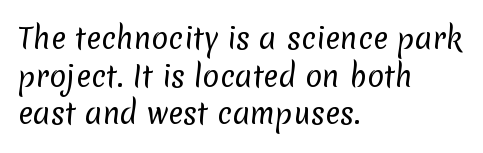
{"serif": "no", "bold": "no", "weight": "regular", "width": "normal", "stroke_contrast": "low", "x_height": "medium", "monospaced": "no", "underline": "no", "align": "left", "line_spacing": "normal", "line_spacing_ratio": 1.34, "letter_spacing": "normal", "letter_spacing_em": 0.0, "glyph_px": 28}
